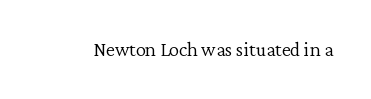
Q: Is the text bold? A: No.
Q: Is the text italic (slanted)? A: No, it is upright.
Q: Is the text underlined? A: No.
Q: Is the spacing between letters normal or unusually wide? A: Normal.
